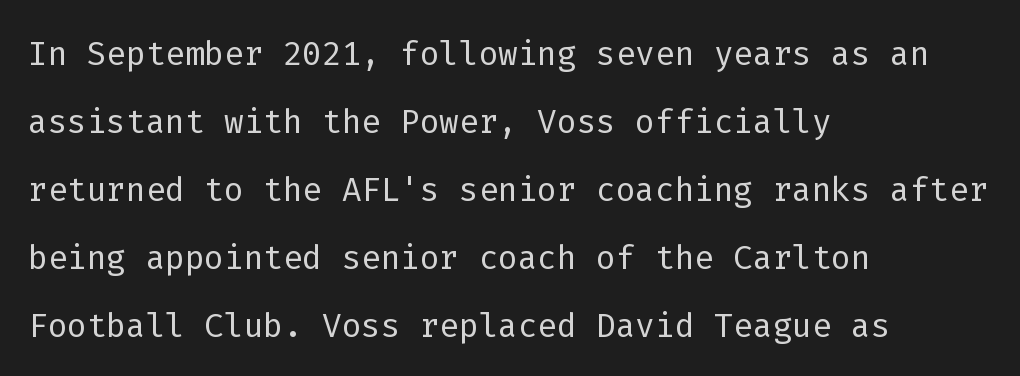
Alignment: flush left. Every character here occupies the same horizontal width, giving the sample a typewriter-like rhythm. Letters have the restrained weight of plain body copy at most. This block has exactly the height ordinary leading produces.
